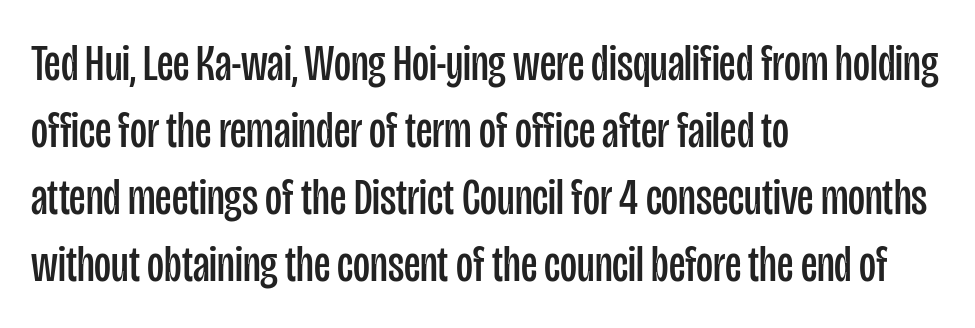
The image shows 52 px regular-weight, condensed sans-serif type, upright; set left-aligned, normal line spacing (1.29x), normal letter spacing, not underlined; low stroke contrast and a large x-height.
